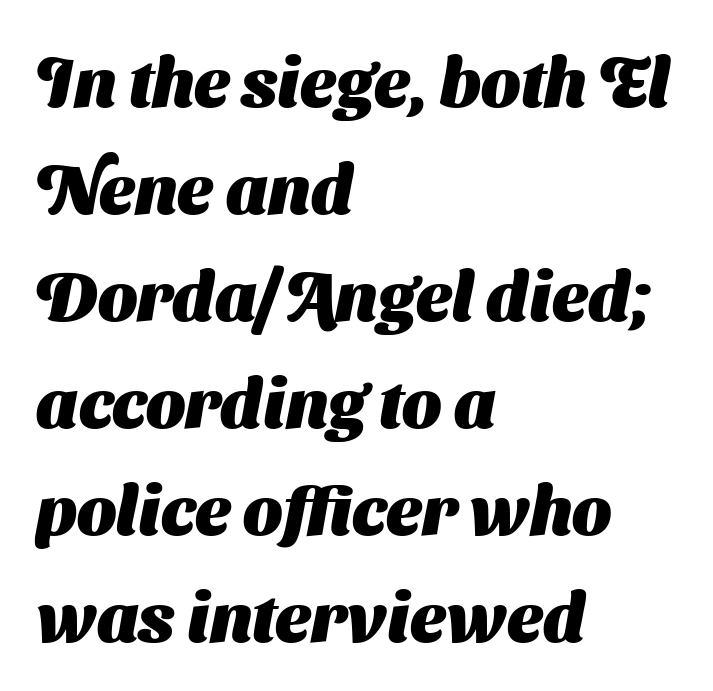
Each letter keeps its own natural width here, so spacing adapts to shape. The characters look thick and weighty, a clear bold. The passage shown has conventional tracking throughout. Descenders are the only things crossing below the line. The typeface chosen for these lines omits serifs. Leading: standard.
